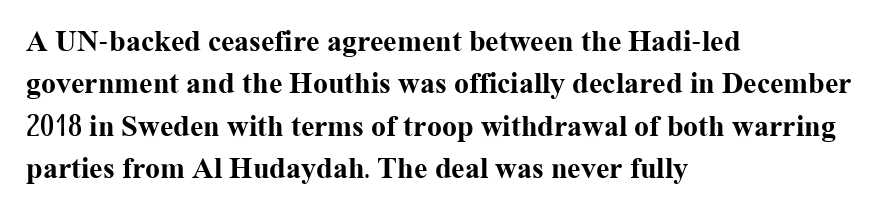
The characters display serif detailing at their extremities. Italic? Not at all — the glyphs are vertical. Set as a true bold cut, around the 700 mark. You could not count columns in this text — the font is proportionally spaced.
